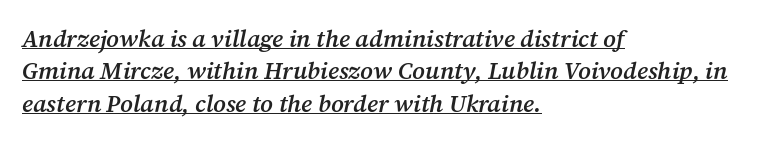
{"italic": "yes", "lean": "right", "slant_degrees": 12, "bold": "semi", "underline": "yes", "align": "left", "line_spacing": "normal", "line_spacing_ratio": 1.35, "letter_spacing": "normal", "letter_spacing_em": 0.0, "glyph_px": 24}
